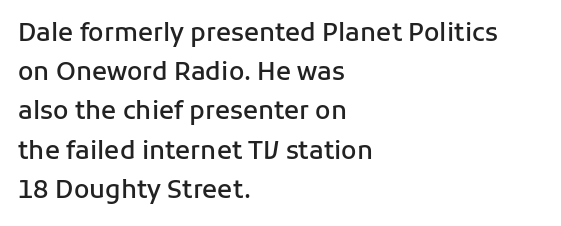
Q: Is the text bold? A: Semi-bold.
Q: Is the text italic (slanted)? A: No, it is upright.
Q: Is the text underlined? A: No.
Q: How is the paragraph aligned? A: Left-aligned.
Q: Is the spacing between letters normal or unusually wide? A: Normal.
Q: Is the spacing between lines tight, normal or loose? A: Normal.
